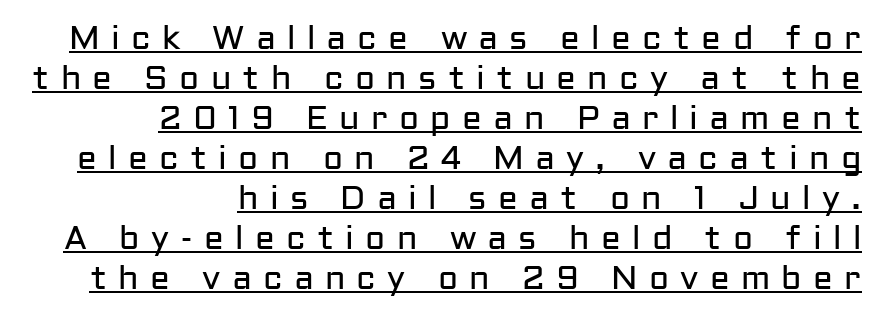
{"serif": "no", "italic": "no", "bold": "no", "weight": "regular", "width": "normal", "stroke_contrast": "low", "x_height": "medium", "monospaced": "no", "underline": "yes", "align": "right", "line_spacing_ratio": 1.21, "letter_spacing": "wide", "letter_spacing_em": 0.34, "glyph_px": 33}
